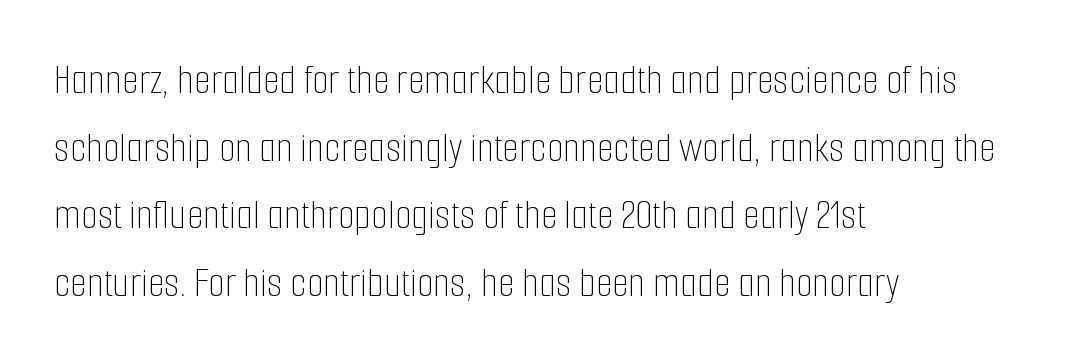
The passage shown is typed in a proportional face where columns would drift. Every stem runs plumb, perpendicular to the baseline. Tracking value appears to be zero — textbook default spacing. All the whitespace from short lines collects on the right. The foot of each line stays bare and open.
